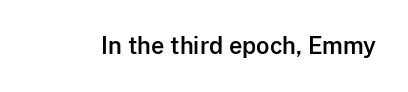
Each word holds together tightly as a unit, with standard inter-letter gaps. Posture: upright roman. The specimen omits any rule beneath the text block's lines.
